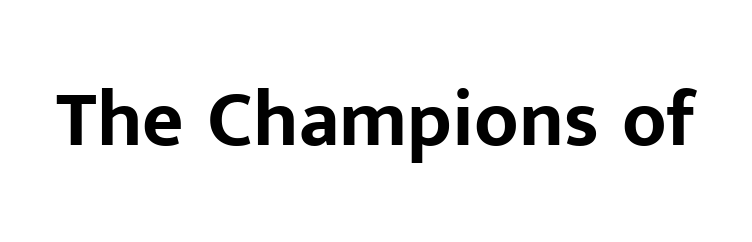
Classification — sans serif. The typesetting leans heavy: a genuine bold. The specimen omits any rule beneath the text block's lines. Here the designer chose a conventional face with non-uniform glyph widths.
